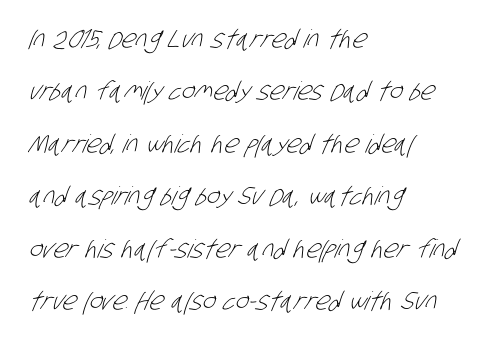
The image shows 25 px text type; set left-aligned, loose line spacing (2.1x), normal letter spacing, not underlined.
